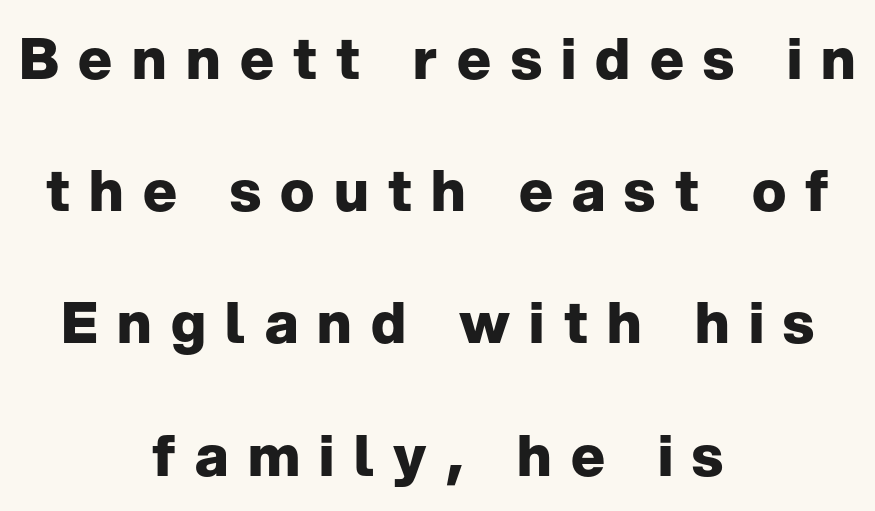
The image shows 57 px heavy sans-serif type, upright; set centered, loose line spacing (2.32x), unusually wide letter spacing (+0.34 em), not underlined; low stroke contrast and a medium x-height.
